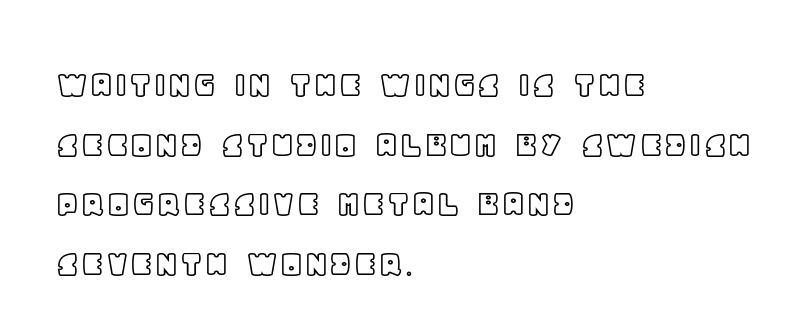
Q: Is the text italic (slanted)? A: No, it is upright.
Q: Is the text underlined? A: No.
Q: How is the paragraph aligned? A: Left-aligned.
Q: Is the spacing between letters normal or unusually wide? A: Normal.
Q: Is the spacing between lines tight, normal or loose? A: Normal.
Q: Width (condensed, normal, or wide)? A: Normal.
Q: x-height? A: Large.
Q: Monospaced? A: No.
